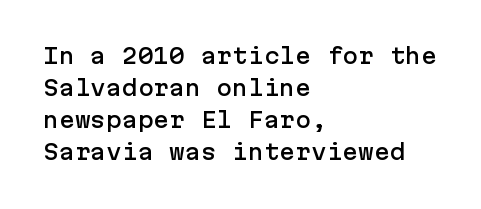
The image shows 21 px text type, upright; set left-aligned, normal line spacing (1.53x), normal letter spacing, not underlined.
